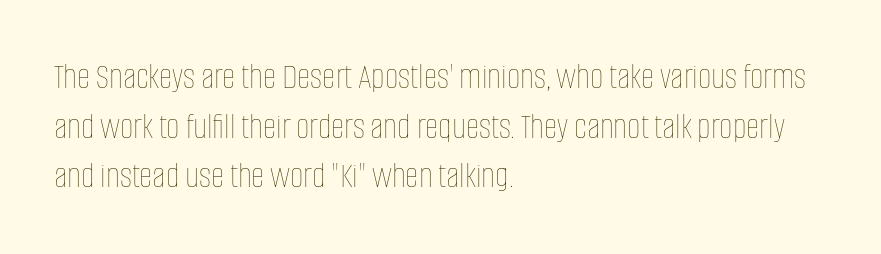
Q: Is the text bold? A: No.
Q: Is the text italic (slanted)? A: No, it is upright.
Q: Is the text underlined? A: No.
Q: How is the paragraph aligned? A: Left-aligned.
Q: Is the spacing between letters normal or unusually wide? A: Normal.
Q: Is the spacing between lines tight, normal or loose? A: Normal.
Q: Width (condensed, normal, or wide)? A: Condensed.
Q: Stroke contrast? A: Low.
Q: x-height? A: Large.
Q: Monospaced? A: No.
